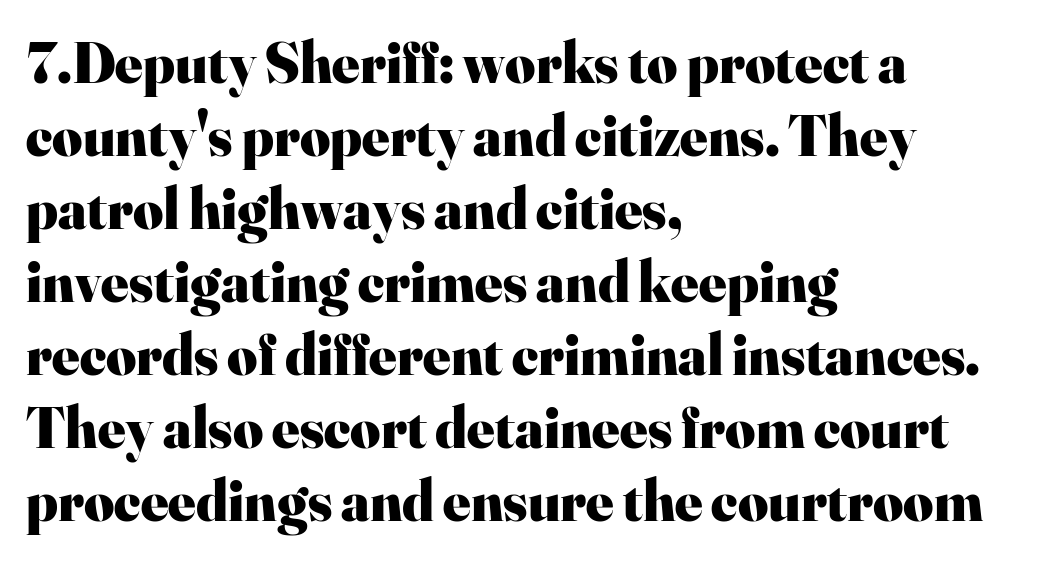
{"serif": "yes", "italic": "no", "bold": "yes", "weight": "heavy", "width": "normal", "stroke_contrast": "high", "x_height": "small", "monospaced": "no", "underline": "no", "align": "left", "line_spacing": "normal", "line_spacing_ratio": 1.26, "letter_spacing": "normal", "letter_spacing_em": 0.0, "glyph_px": 58}
